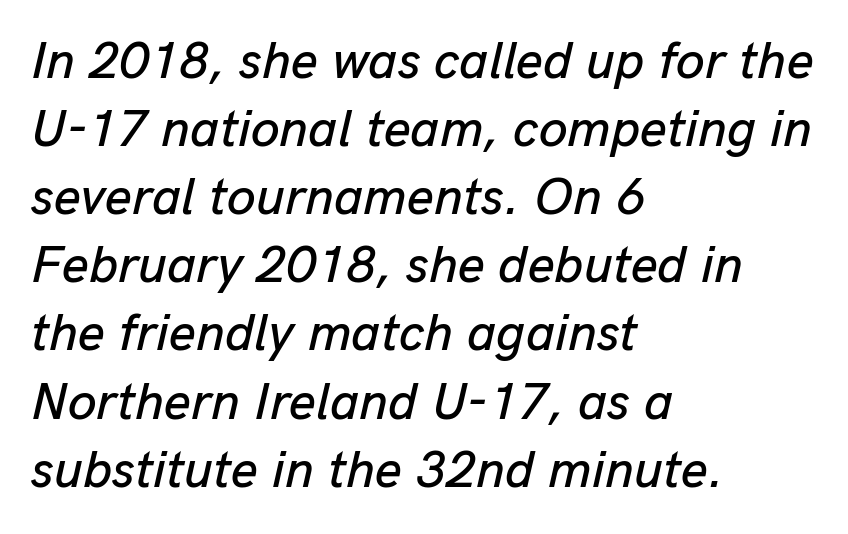
The image shows 52 px text type, italic (leaning right); set left-aligned, normal line spacing (1.31x), normal letter spacing, not underlined; low stroke contrast and a medium x-height.
